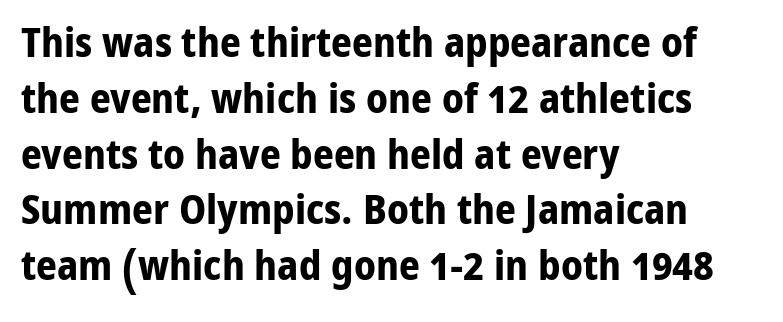
{"serif": "no", "italic": "no", "bold": "yes", "weight": "bold", "width": "normal", "stroke_contrast": "low", "x_height": "medium", "monospaced": "no", "underline": "no", "align": "left", "line_spacing": "normal", "line_spacing_ratio": 1.36, "letter_spacing": "normal", "letter_spacing_em": 0.0, "glyph_px": 41}
